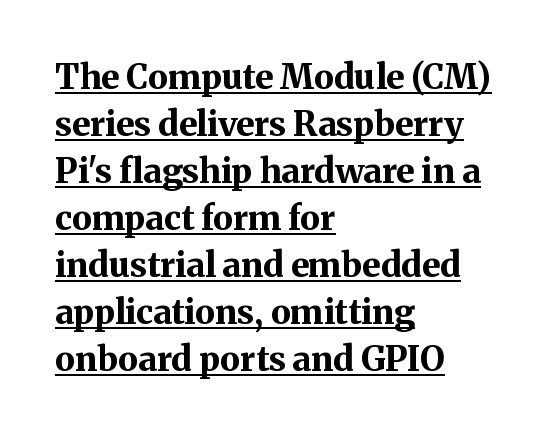
{"serif": "yes", "italic": "no", "bold": "yes", "weight": "bold", "width": "normal", "stroke_contrast": "medium", "x_height": "medium", "monospaced": "no", "underline": "yes", "align": "left", "line_spacing": "normal", "line_spacing_ratio": 1.38, "letter_spacing": "normal", "letter_spacing_em": 0.0, "glyph_px": 34}
